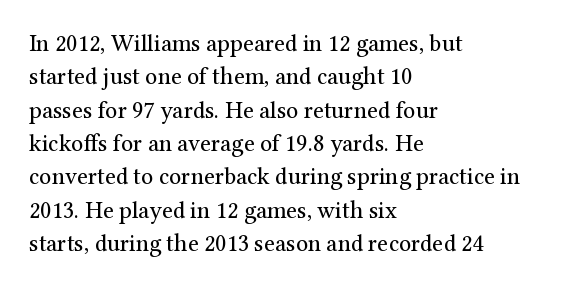
The image shows 24 px text type, upright; set left-aligned, normal line spacing (1.39x), normal letter spacing, not underlined.
